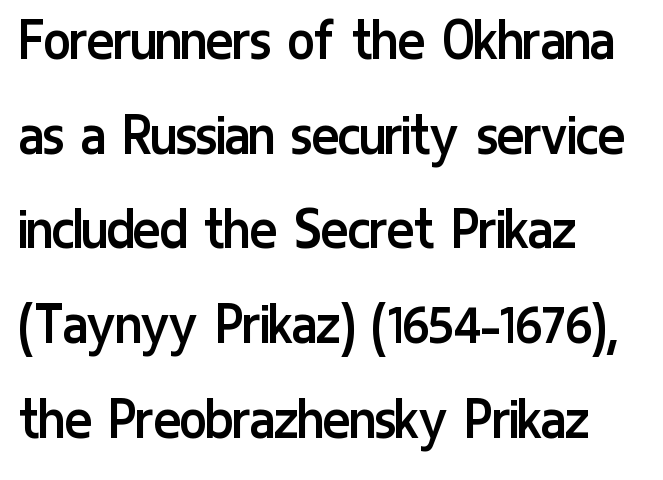
Check under the words: just untouched page. Is the block centered? No — it sits flush against the left margin. Think standard paragraph weight, or any step lighter than that. The letterforms sit shoulder to shoulder at normal distance.
